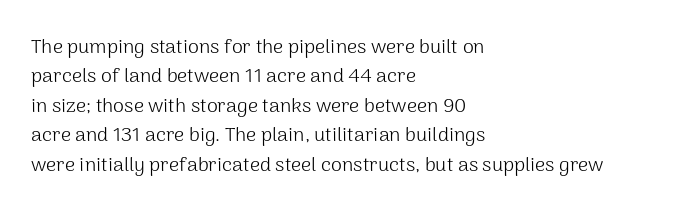
Q: Is the text bold? A: No.
Q: Is the text italic (slanted)? A: No, it is upright.
Q: Is the text underlined? A: No.
Q: How is the paragraph aligned? A: Left-aligned.
Q: Is the spacing between letters normal or unusually wide? A: Normal.
Q: Is the spacing between lines tight, normal or loose? A: Normal.
